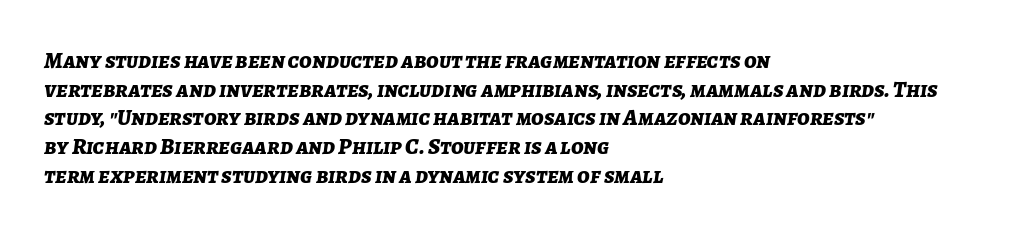
The image shows 23 px bold type, italic (leaning right); set left-aligned, normal line spacing (1.25x), normal letter spacing, not underlined.
